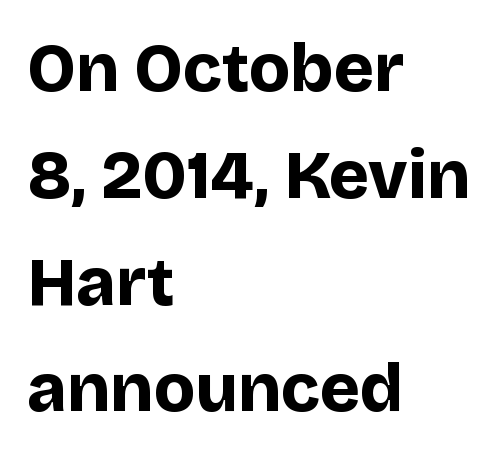
{"serif": "no", "italic": "no", "bold": "yes", "weight": "bold", "width": "normal", "stroke_contrast": "low", "x_height": "large", "monospaced": "no", "underline": "no", "align": "left", "line_spacing": "normal", "line_spacing_ratio": 1.57, "letter_spacing": "normal", "letter_spacing_em": 0.0, "glyph_px": 68}
